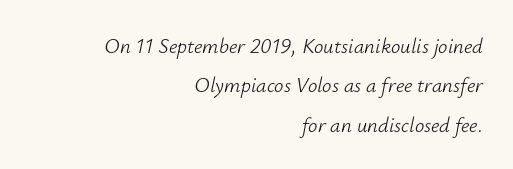
{"italic": "yes", "lean": "right", "slant_degrees": 12, "bold": "no", "underline": "no", "align": "right", "line_spacing_ratio": 1.87, "letter_spacing": "normal", "letter_spacing_em": 0.0, "glyph_px": 21}
